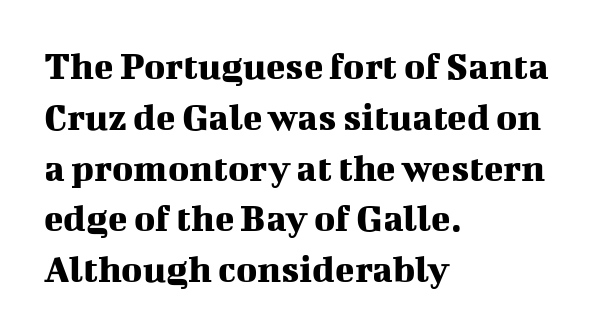
In CSS terms this would be text-align: left. Words appear dense and cohesive because spacing is normal. In terms of posture, this sample is upright. The foot of each line stays bare and open. A serif font was chosen for this passage. The rendering uses natural spacing where letterforms have individual widths.
